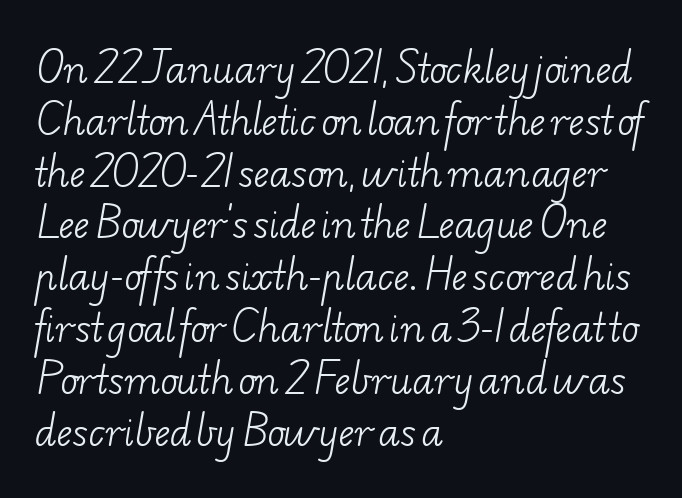
{"serif": "yes", "bold": "no", "weight": "light", "width": "wide", "stroke_contrast": "low", "x_height": "small", "monospaced": "no", "underline": "no", "align": "left", "line_spacing": "normal", "line_spacing_ratio": 1.4, "letter_spacing": "normal", "letter_spacing_em": 0.0, "glyph_px": 37}
